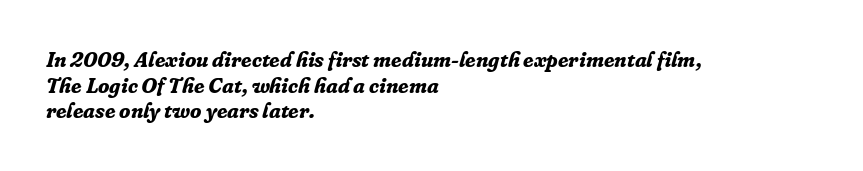
{"italic": "yes", "lean": "right", "slant_degrees": 16, "bold": "yes", "underline": "no", "align": "left", "line_spacing_ratio": 1.22, "letter_spacing": "normal", "letter_spacing_em": 0.0, "glyph_px": 21}
